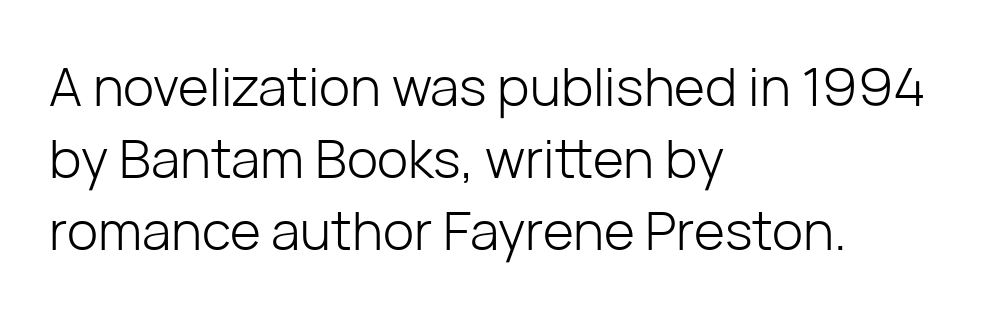
The image shows 53 px light sans-serif type, upright; set left-aligned, normal line spacing (1.36x), normal letter spacing, not underlined; low stroke contrast and a medium x-height.
